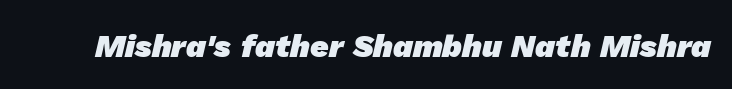
Q: Is the text bold? A: Yes.
Q: Is the typeface a serif or a sans-serif typeface? A: Sans-serif.
Q: Is the text underlined? A: No.
Q: Is the spacing between letters normal or unusually wide? A: Normal.
Q: Width (condensed, normal, or wide)? A: Normal.
Q: Stroke contrast? A: Low.
Q: x-height? A: Medium.
Q: Monospaced? A: No.
